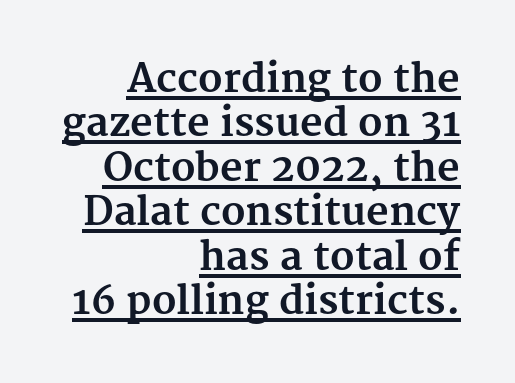
The image shows 39 px bold serif type, upright; set right-aligned, tight line spacing (1.14x), normal letter spacing, underlined; medium stroke contrast and a medium x-height.
